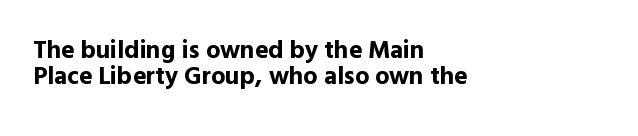
Q: Is the text bold? A: Yes.
Q: Is the text italic (slanted)? A: No, it is upright.
Q: Is the text underlined? A: No.
Q: How is the paragraph aligned? A: Left-aligned.
Q: Is the spacing between letters normal or unusually wide? A: Normal.
Q: Is the spacing between lines tight, normal or loose? A: Tight.
